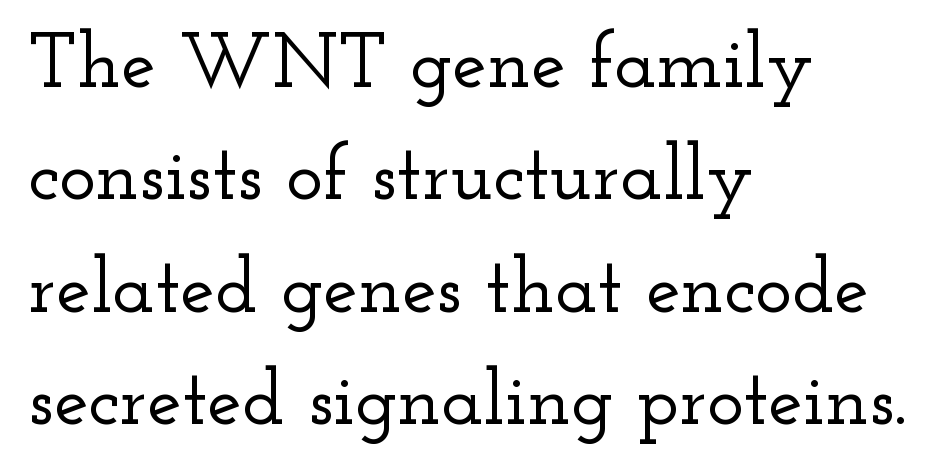
{"serif": "yes", "italic": "no", "width": "wide", "stroke_contrast": "low", "x_height": "small", "monospaced": "no", "underline": "no", "align": "left", "line_spacing": "normal", "line_spacing_ratio": 1.44, "letter_spacing": "normal", "letter_spacing_em": 0.0, "glyph_px": 78}
